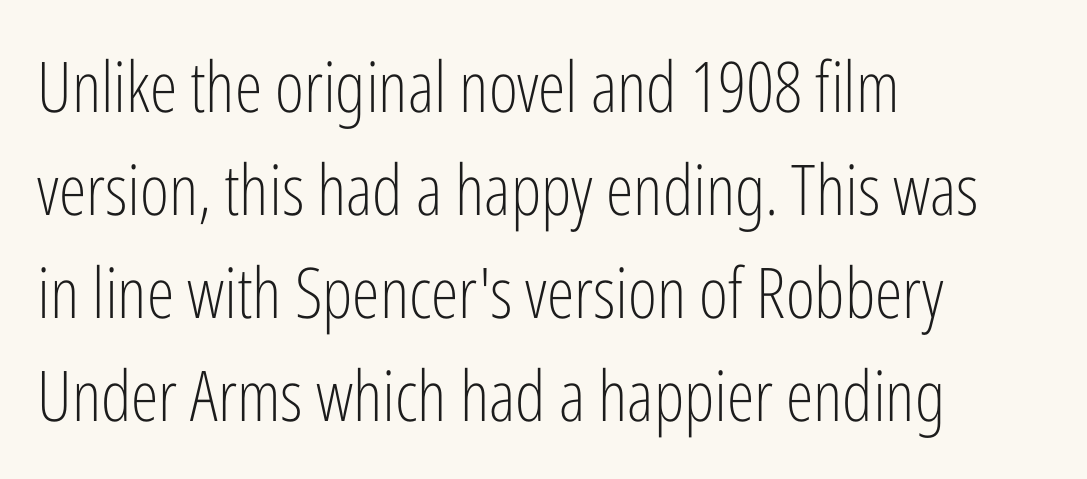
{"serif": "no", "italic": "no", "bold": "no", "weight": "light", "width": "condensed", "stroke_contrast": "low", "x_height": "medium", "monospaced": "no", "underline": "no", "align": "left", "line_spacing": "normal", "line_spacing_ratio": 1.47, "letter_spacing": "normal", "letter_spacing_em": 0.0, "glyph_px": 70}
